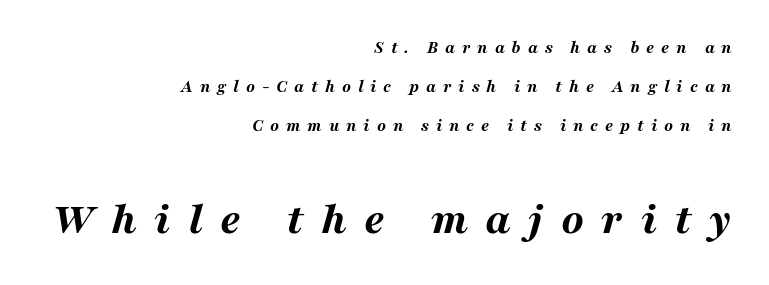
{"italic": "yes", "lean": "right", "slant_degrees": 16, "bold": "yes", "weight": "bold", "width": "wide", "stroke_contrast": "medium", "x_height": "medium", "monospaced": "no", "underline": "no", "align": "right", "line_spacing": "loose", "line_spacing_ratio": 2.18, "letter_spacing": "wide", "letter_spacing_em": 0.38, "larger_block": "second", "size_ratio": 2.56, "glyph_px": 46}
